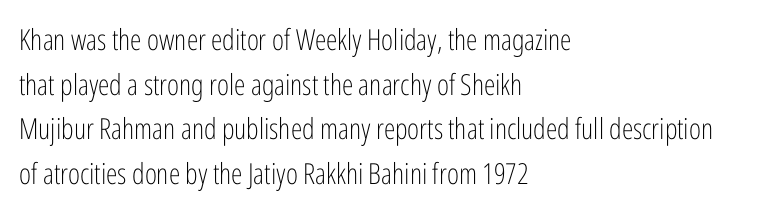
{"serif": "no", "italic": "no", "bold": "no", "weight": "light", "width": "condensed", "stroke_contrast": "low", "x_height": "medium", "monospaced": "no", "underline": "no", "align": "left", "line_spacing": "normal", "line_spacing_ratio": 1.54, "letter_spacing": "normal", "letter_spacing_em": 0.0, "glyph_px": 29}
